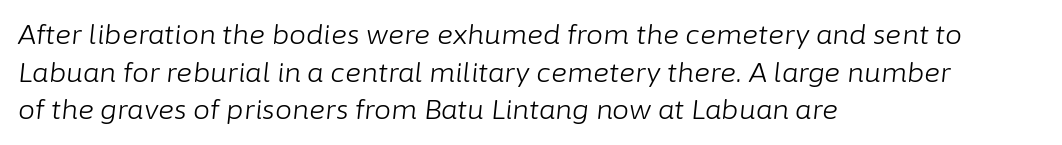
What's the leading like? Ordinary, nothing unusual. The letters look calm and open, with moderate or lighter stems. How are the letters spaced? Ordinarily, with no added tracking. One-word summary of the alignment: left. Words float on clear page, feet unadorned.
